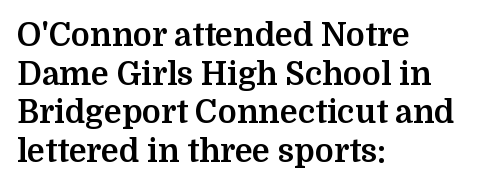
Q: Is the text bold? A: Yes.
Q: Is the text italic (slanted)? A: No, it is upright.
Q: Is the typeface a serif or a sans-serif typeface? A: Serif.
Q: Is the text underlined? A: No.
Q: How is the paragraph aligned? A: Left-aligned.
Q: Is the spacing between letters normal or unusually wide? A: Normal.
Q: Width (condensed, normal, or wide)? A: Normal.
Q: Stroke contrast? A: Medium.
Q: x-height? A: Medium.
Q: Monospaced? A: No.
